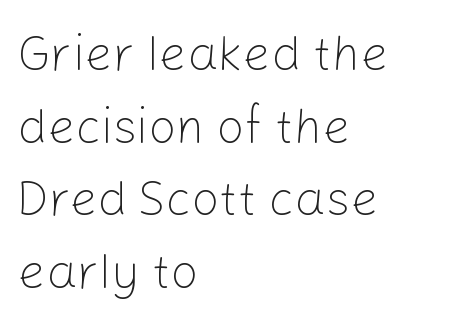
Baseline-to-baseline distance is the conventional proportion of letter height. Italic? Not at all — the glyphs are vertical. Unmarked baselines from the first word to the last. The tracking reads as untouched default to a designer's eye. Does the type have serifs? No, each stem ends abruptly. The face used here is proportionally spaced, like ordinary book or web type.
